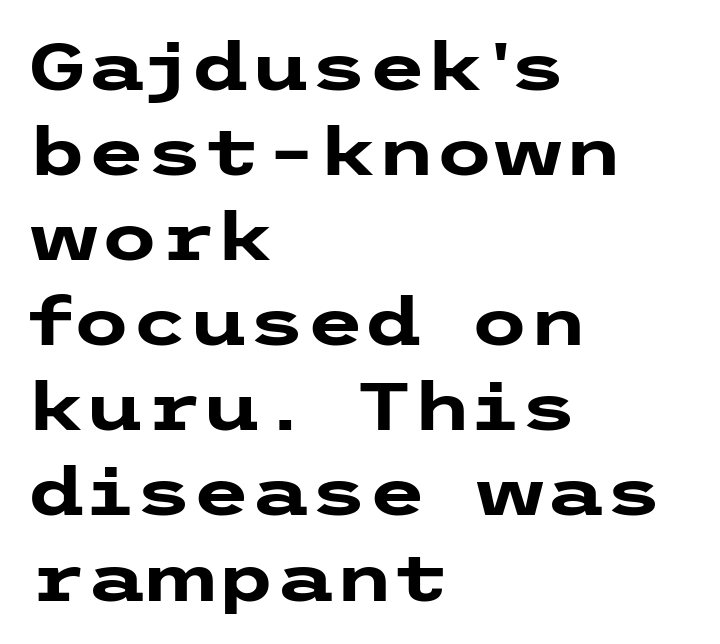
Typographic density is high because the face is bold. Default kerning and tracking; the words read as compact shapes. Style check: upright. Is the block centered? No — it sits flush against the left margin. A normal amount of white space separates one row of letters from the next. Underlining? Definitely not there.
